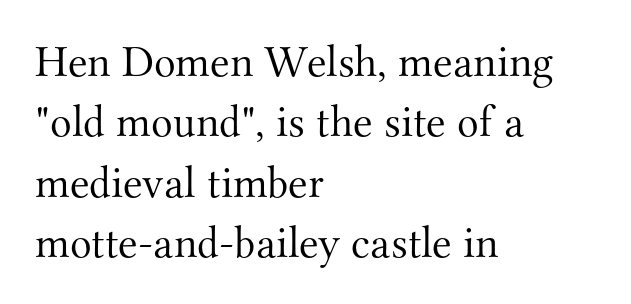
Leftover space on each line is placed entirely after the last word. Type style note: has serifs. Posture: upright roman. Unbolded letterforms with no extra heft. Each word holds together tightly as a unit, with standard inter-letter gaps.
